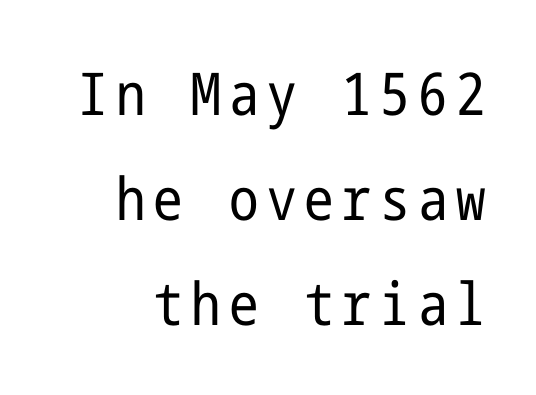
Q: Is the text bold? A: No.
Q: Is the text italic (slanted)? A: No, it is upright.
Q: Is the typeface a serif or a sans-serif typeface? A: Sans-serif.
Q: Is the text underlined? A: No.
Q: Width (condensed, normal, or wide)? A: Condensed.
Q: Stroke contrast? A: Low.
Q: x-height? A: Medium.
